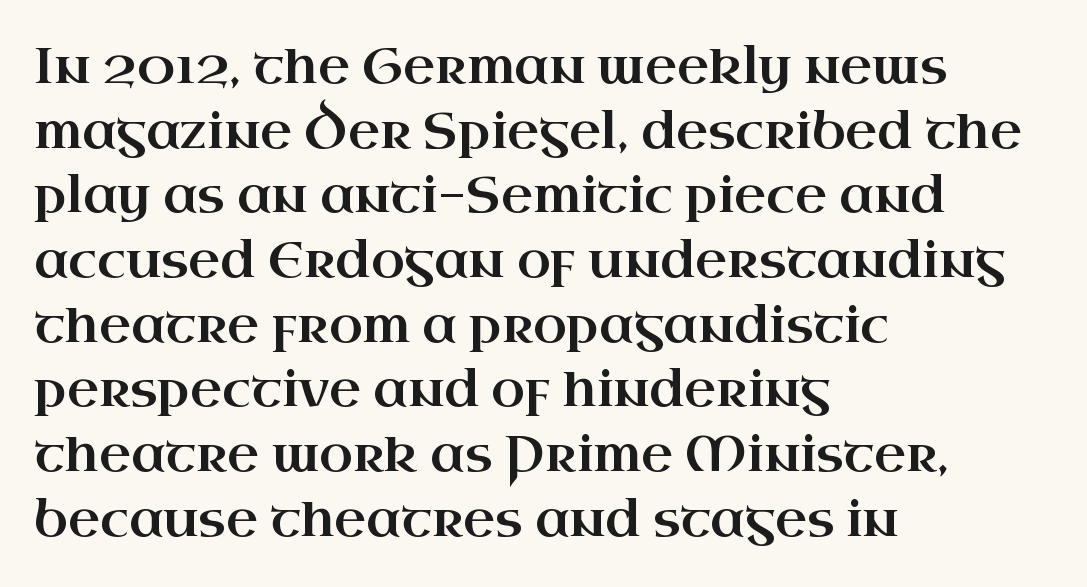
Honestly, the row spacing looks completely unremarkable. These lines are composed in type with serifs. These lines are rendered in a variable-pitch font. Is there any slant? The stems are plumb. Line starts are locked; line ends wander. The zone under the glyphs is completely vacant.
